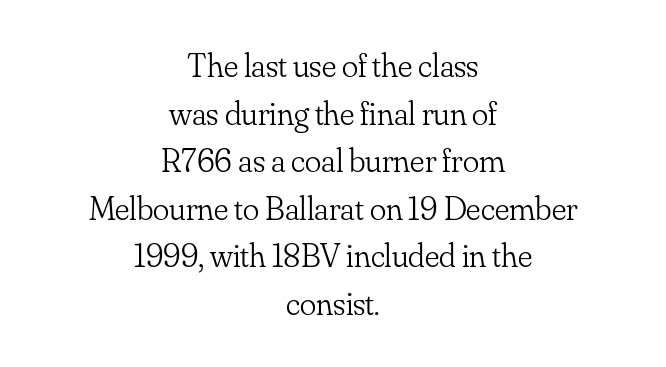
{"serif": "yes", "italic": "no", "bold": "no", "weight": "light", "width": "normal", "stroke_contrast": "low", "x_height": "small", "monospaced": "no", "underline": "no", "align": "center", "line_spacing": "normal", "line_spacing_ratio": 1.4, "letter_spacing": "normal", "letter_spacing_em": 0.0, "glyph_px": 34}
